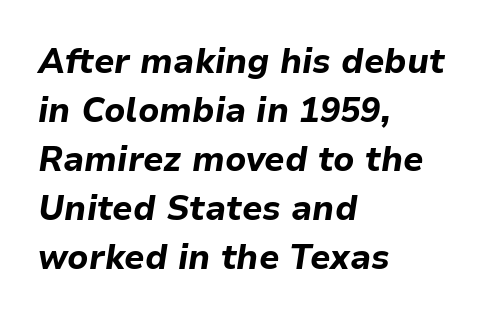
{"italic": "yes", "lean": "right", "slant_degrees": 9, "bold": "yes", "weight": "bold", "width": "normal", "stroke_contrast": "low", "x_height": "medium", "monospaced": "no", "underline": "no", "align": "left", "line_spacing": "normal", "line_spacing_ratio": 1.44, "letter_spacing": "normal", "letter_spacing_em": 0.0, "glyph_px": 34}
